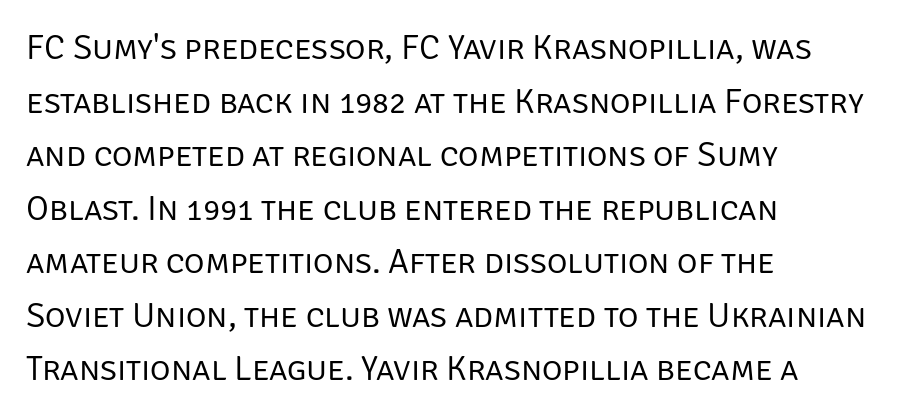
The image shows 35 px regular-weight sans-serif type, upright; set left-aligned, normal line spacing (1.53x), normal letter spacing, not underlined; low stroke contrast and a large x-height.
